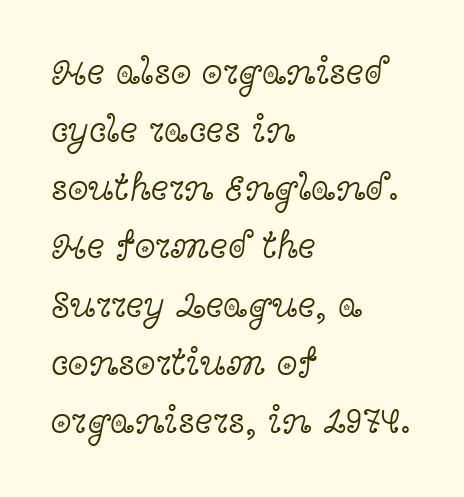
The image shows 38 px light, wide serif type; set left-aligned, normal line spacing (1.53x), normal letter spacing, not underlined; a medium x-height.
